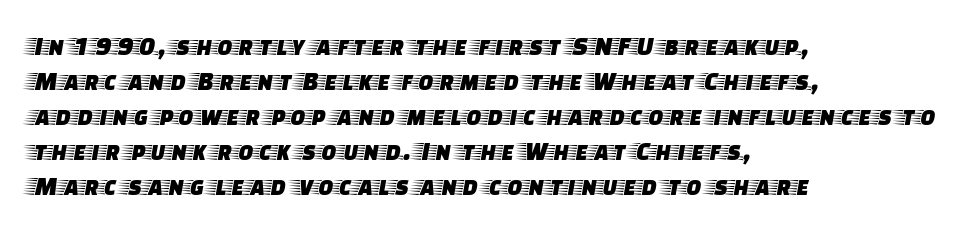
Spacing verdict: proportional, widths tailored to each character. Are there feet on the stems? There are — it's a serif. A bare baseline throughout the passage. The face used here is rendered with its standard letterfit. These lines sit exactly where default settings would place them.
